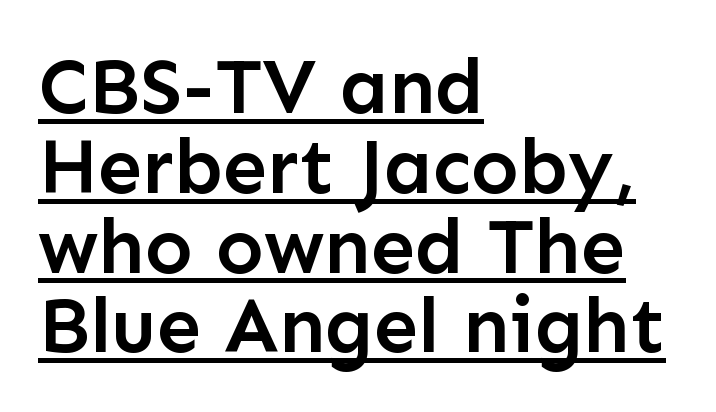
Think of a printed novel: that variable character pitch is what you see here. Characters follow at the spacing the type designer built in. Glance below the letters and you will spot a drawn line. Letterform terminals end flat and unadorned throughout the passage. These lines carry some extra weight — a demibold, not a full bold. Posture: vertical.
